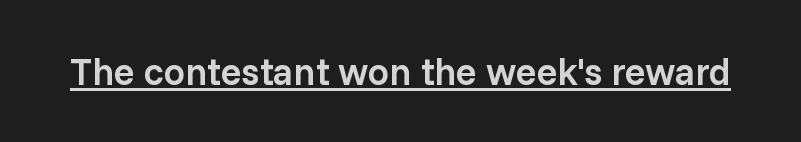
Ordinary non-slanted type is in use. Firm but not heavy-handed strokes: this text is semibold. The text was rendered using a sans face with plain stroke endings. The rendering uses natural spacing where letterforms have individual widths. Each word holds together tightly as a unit, with standard inter-letter gaps. Does a line run under the words? Yes, clearly.
